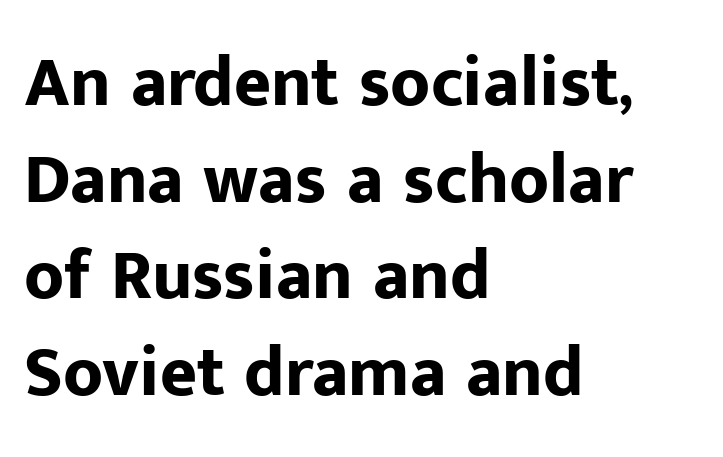
Q: Is the text bold? A: Yes.
Q: Is the text italic (slanted)? A: No, it is upright.
Q: Is the typeface a serif or a sans-serif typeface? A: Sans-serif.
Q: Is the text underlined? A: No.
Q: How is the paragraph aligned? A: Left-aligned.
Q: Is the spacing between letters normal or unusually wide? A: Normal.
Q: Is the spacing between lines tight, normal or loose? A: Normal.
Q: Width (condensed, normal, or wide)? A: Normal.
Q: Stroke contrast? A: Low.
Q: x-height? A: Medium.
Q: Monospaced? A: No.
